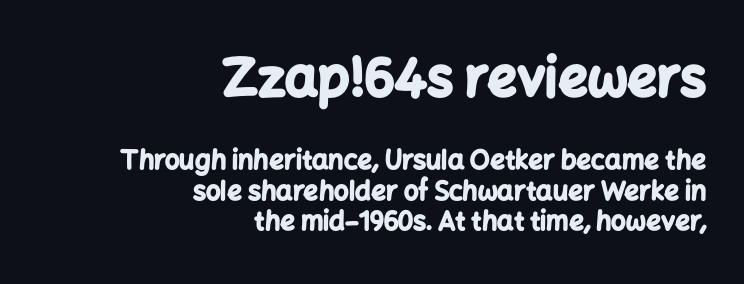
The image shows 52 px bold sans-serif type, upright; set right-aligned, line spacing 1.17x, normal letter spacing, not underlined; the first (top) block is 2.0x larger; low stroke contrast and a medium x-height.
